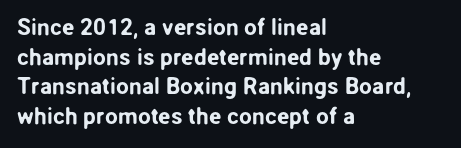
The image shows 23 px text type, upright; set left-aligned, normal line spacing (1.29x), normal letter spacing, not underlined.
